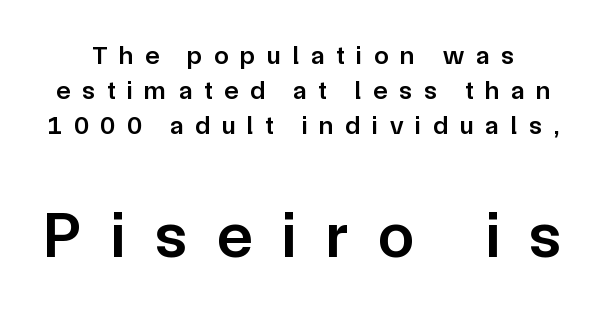
{"serif": "no", "italic": "no", "bold": "semi", "weight": "semibold", "width": "normal", "stroke_contrast": "low", "x_height": "medium", "monospaced": "no", "underline": "no", "line_spacing": "normal", "line_spacing_ratio": 1.34, "letter_spacing": "wide", "letter_spacing_em": 0.46, "larger_block": "second", "size_ratio": 2.5, "glyph_px": 65}
